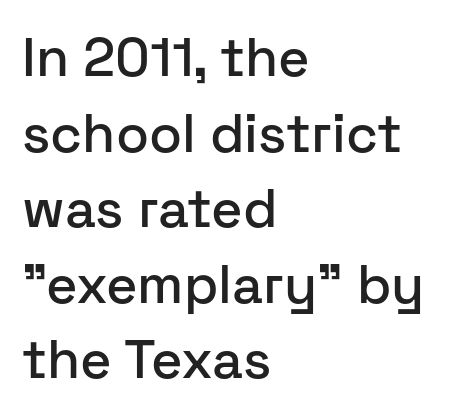
A classic flush-left, rag-right setting is used for this passage. The rendering uses natural spacing where letterforms have individual widths. Each word holds together tightly as a unit, with standard inter-letter gaps. Upright lettering throughout. Descenders are the only things crossing below the line. Baseline-to-baseline distance is the conventional proportion of letter height.
